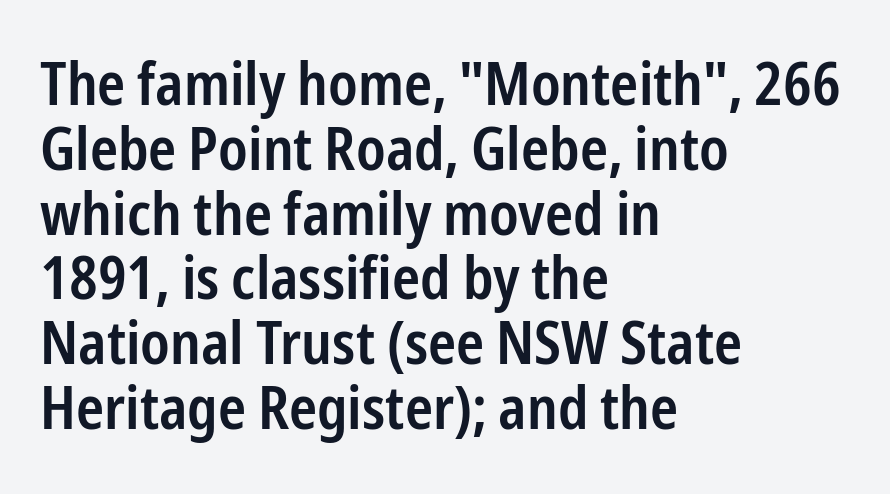
Q: Is the text bold? A: Semi-bold.
Q: Is the text italic (slanted)? A: No, it is upright.
Q: Is the typeface a serif or a sans-serif typeface? A: Sans-serif.
Q: Is the text underlined? A: No.
Q: How is the paragraph aligned? A: Left-aligned.
Q: Is the spacing between letters normal or unusually wide? A: Normal.
Q: Is the spacing between lines tight, normal or loose? A: Tight.
Q: Width (condensed, normal, or wide)? A: Condensed.
Q: Stroke contrast? A: Low.
Q: x-height? A: Medium.
Q: Monospaced? A: No.
